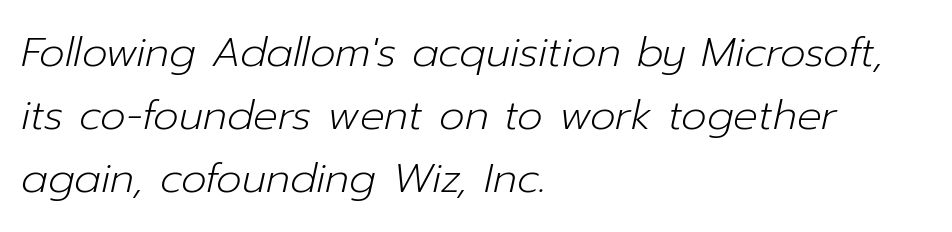
Q: Is the text bold? A: No.
Q: Is the text italic (slanted)? A: Yes, it leans right by about 12 degrees.
Q: Is the text underlined? A: No.
Q: How is the paragraph aligned? A: Left-aligned.
Q: Is the spacing between letters normal or unusually wide? A: Normal.
Q: Is the spacing between lines tight, normal or loose? A: Normal.
Q: Width (condensed, normal, or wide)? A: Normal.
Q: Stroke contrast? A: Low.
Q: x-height? A: Medium.
Q: Monospaced? A: No.
